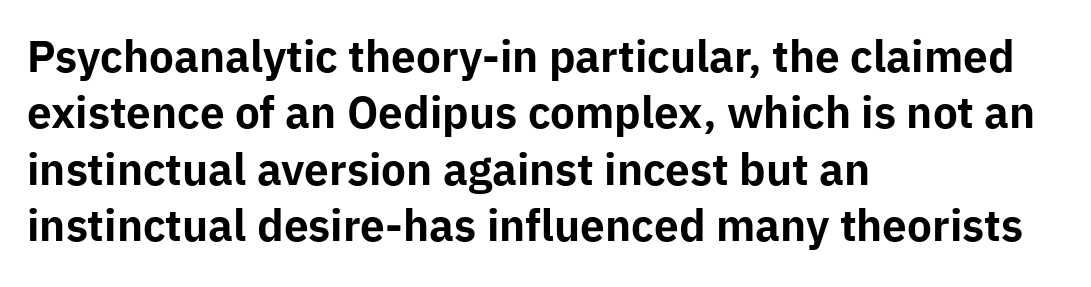
{"serif": "no", "italic": "no", "bold": "yes", "weight": "bold", "width": "normal", "stroke_contrast": "low", "x_height": "medium", "monospaced": "no", "underline": "no", "align": "left", "line_spacing": "normal", "line_spacing_ratio": 1.34, "letter_spacing": "normal", "letter_spacing_em": 0.0, "glyph_px": 42}
